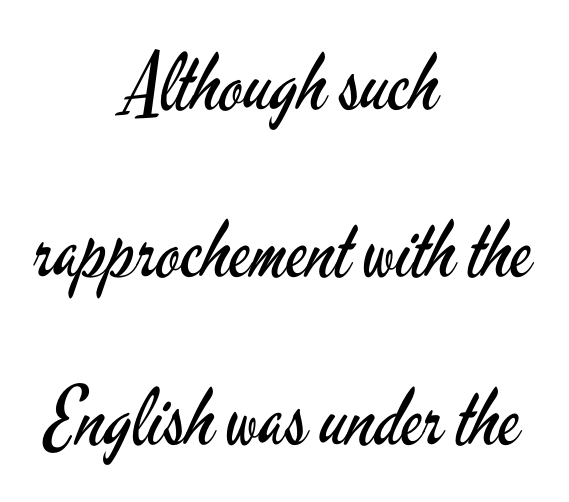
Q: Is the text bold? A: No.
Q: Is the text italic (slanted)? A: Yes.
Q: Is the typeface a serif or a sans-serif typeface? A: Sans-serif.
Q: Is the text underlined? A: No.
Q: How is the paragraph aligned? A: Centered.
Q: Is the spacing between letters normal or unusually wide? A: Normal.
Q: Is the spacing between lines tight, normal or loose? A: Loose.
Q: Width (condensed, normal, or wide)? A: Condensed.
Q: Stroke contrast? A: Low.
Q: x-height? A: Small.
Q: Monospaced? A: No.
